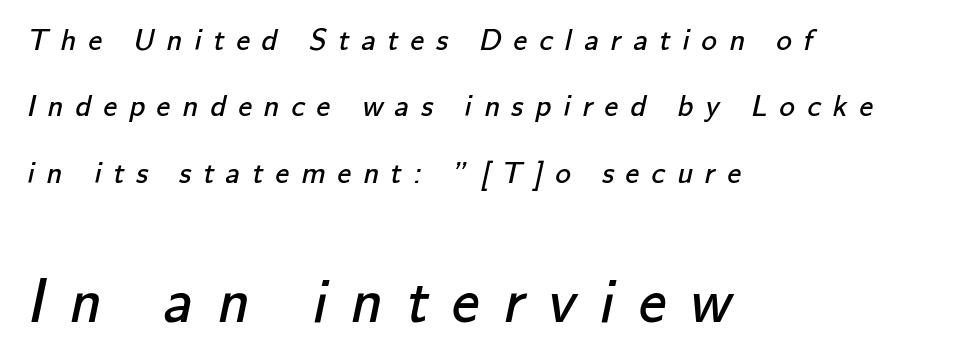
Q: Is the text bold? A: No.
Q: Is the typeface a serif or a sans-serif typeface? A: Sans-serif.
Q: Is the text underlined? A: No.
Q: How is the paragraph aligned? A: Left-aligned.
Q: Is the spacing between letters normal or unusually wide? A: Unusually wide.
Q: Is the spacing between lines tight, normal or loose? A: Loose.
Q: Which block of text is set in a larger size, the first (top) or the second (bottom)? A: The second (bottom) one.
Q: Width (condensed, normal, or wide)? A: Normal.
Q: Stroke contrast? A: Low.
Q: x-height? A: Small.
Q: Monospaced? A: No.
